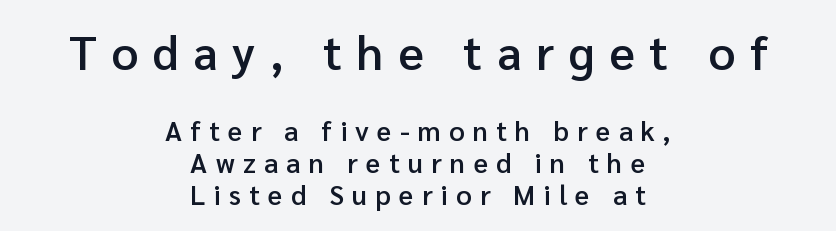
The image shows 47 px semibold sans-serif type, upright; set centered, line spacing 1.18x, unusually wide letter spacing (+0.31 em), not underlined; the first (top) block is 1.74x larger; low stroke contrast and a medium x-height.
